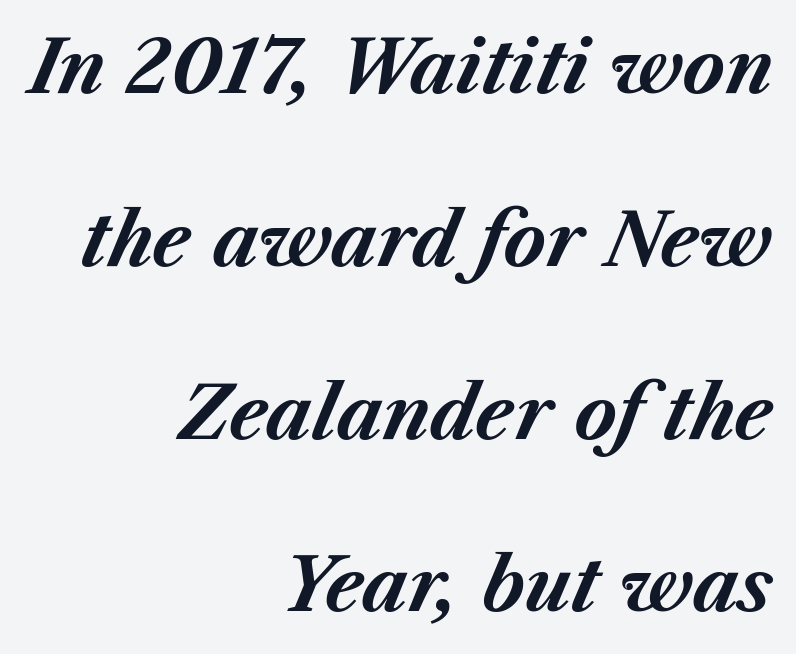
The image shows 72 px bold type, italic (leaning right); set right-aligned, loose line spacing (2.4x), normal letter spacing, not underlined; medium stroke contrast and a medium x-height.
